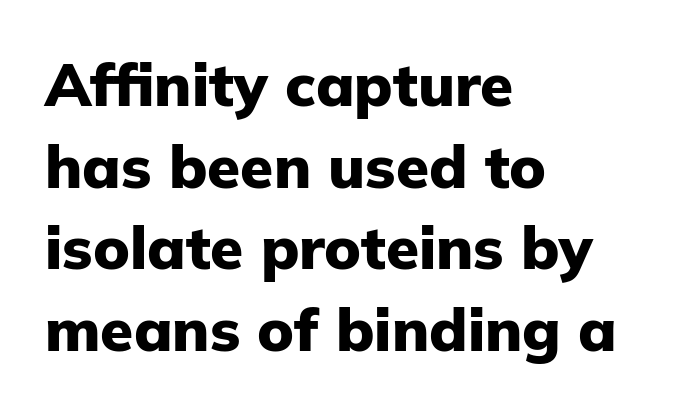
Q: Is the text bold? A: Yes.
Q: Is the text italic (slanted)? A: No, it is upright.
Q: Is the typeface a serif or a sans-serif typeface? A: Sans-serif.
Q: Is the text underlined? A: No.
Q: How is the paragraph aligned? A: Left-aligned.
Q: Is the spacing between letters normal or unusually wide? A: Normal.
Q: Is the spacing between lines tight, normal or loose? A: Normal.
Q: Width (condensed, normal, or wide)? A: Normal.
Q: Stroke contrast? A: Low.
Q: x-height? A: Medium.
Q: Monospaced? A: No.
